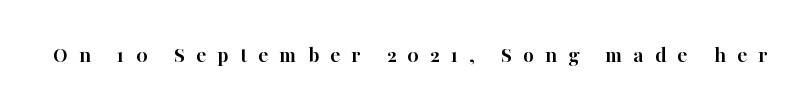
Summary of weight: heavy, a full bold. The gap between lines stays unmarked. Someone cranked the tracking dial way up on this one. Every character sits straight up, as roman type does.
